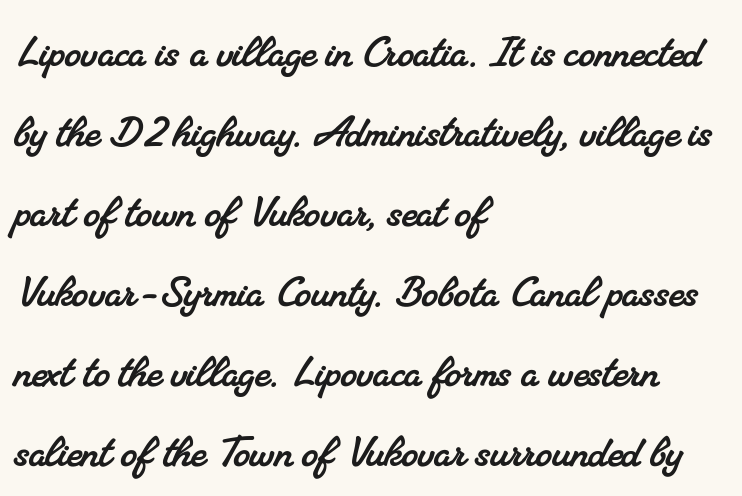
Spacing verdict: proportional, widths tailored to each character. There is no visible air inserted between adjacent glyphs. Left-aligned paragraph, ragged on the right. The line-height multiplier appears to be the usual default. Does the type have serifs? Yes, each stem ends in a small foot. A clean baseline with only descenders dipping below it.
